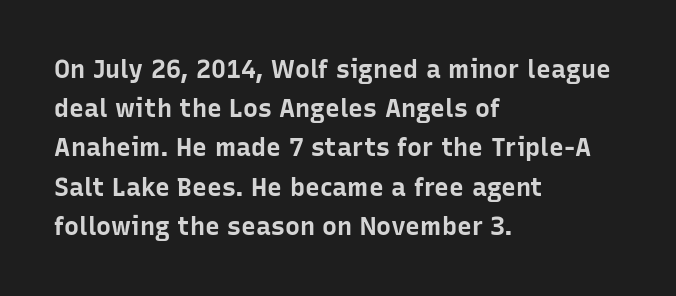
{"italic": "no", "bold": "yes", "underline": "no", "align": "left", "line_spacing": "normal", "line_spacing_ratio": 1.57, "letter_spacing": "normal", "letter_spacing_em": 0.0, "glyph_px": 25}
